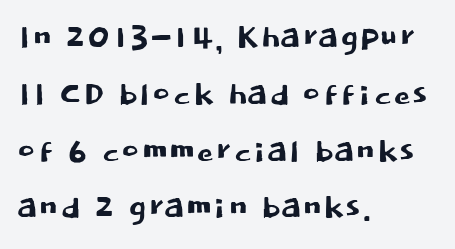
Q: Is the text italic (slanted)? A: No, it is upright.
Q: Is the typeface a serif or a sans-serif typeface? A: Sans-serif.
Q: Is the text underlined? A: No.
Q: How is the paragraph aligned? A: Left-aligned.
Q: Is the spacing between letters normal or unusually wide? A: Normal.
Q: Is the spacing between lines tight, normal or loose? A: Normal.
Q: Width (condensed, normal, or wide)? A: Normal.
Q: Stroke contrast? A: Low.
Q: x-height? A: Large.
Q: Monospaced? A: No.
